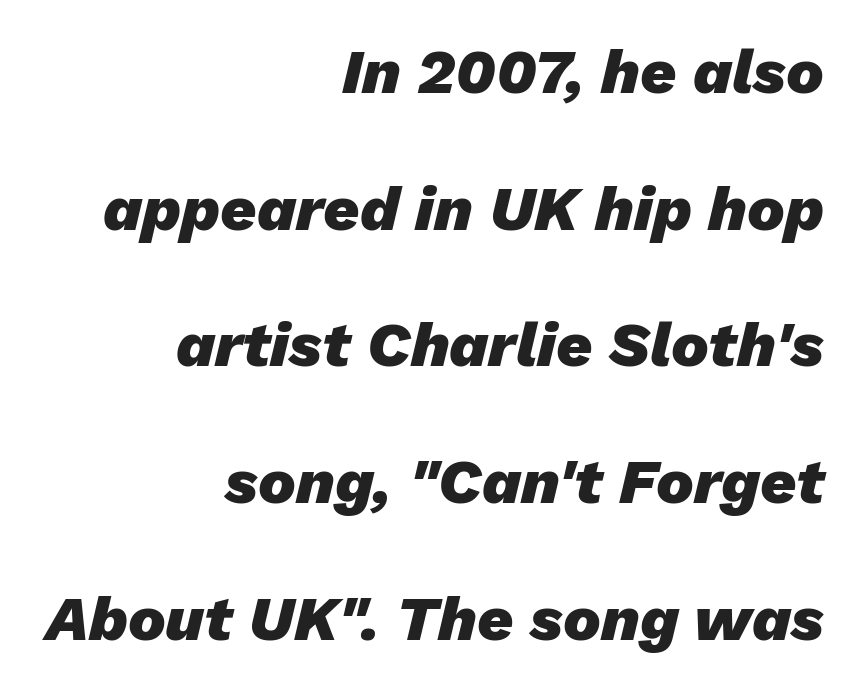
A typesetter would call this proportional, since set widths differ per character. One glance says open: line gaps are wider than usual. Here the glyphs are tracked normally, forming tight word shapes. The letters are slanted; this is an italic face.
